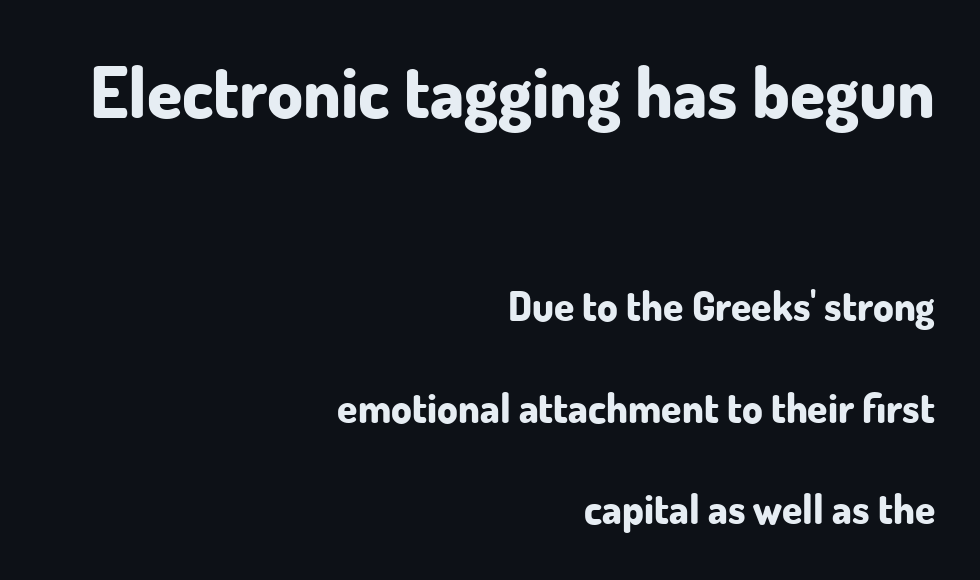
The image shows 71 px bold sans-serif type, upright; set right-aligned, loose line spacing (2.48x), normal letter spacing, not underlined; the first (top) block is 1.73x larger; low stroke contrast and a small x-height.
